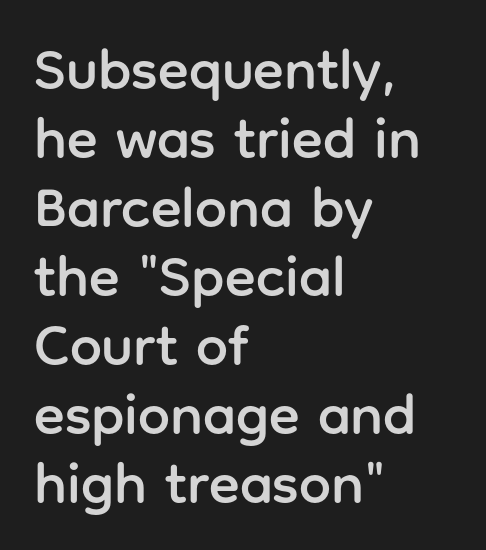
{"serif": "no", "italic": "no", "width": "normal", "stroke_contrast": "low", "x_height": "medium", "monospaced": "no", "underline": "no", "align": "left", "line_spacing_ratio": 1.21, "letter_spacing": "normal", "letter_spacing_em": 0.0, "glyph_px": 57}
